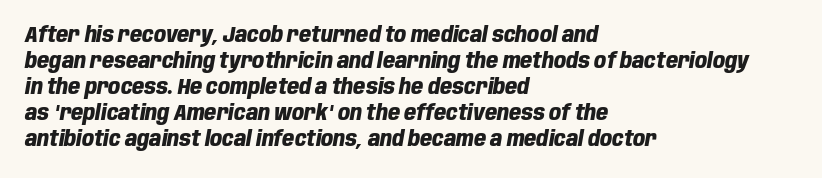
{"italic": "yes", "lean": "right", "slant_degrees": 10, "bold": "yes", "underline": "no", "align": "left", "line_spacing_ratio": 1.24, "letter_spacing": "normal", "letter_spacing_em": 0.0, "glyph_px": 21}
